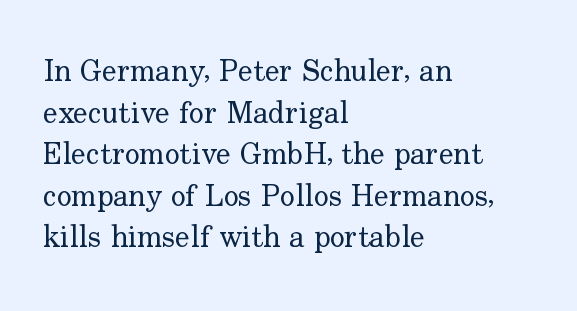
Check under the words: just untouched page. The rendering anchors every line to the left-hand side. Is this a fixed-width face? No — the glyphs have proportional, varying widths. How are the letters spaced? Ordinarily, with no added tracking. I'd call this a serif setting — the letters wear small feet. When letters stand straight like this, we call the style roman or upright.
